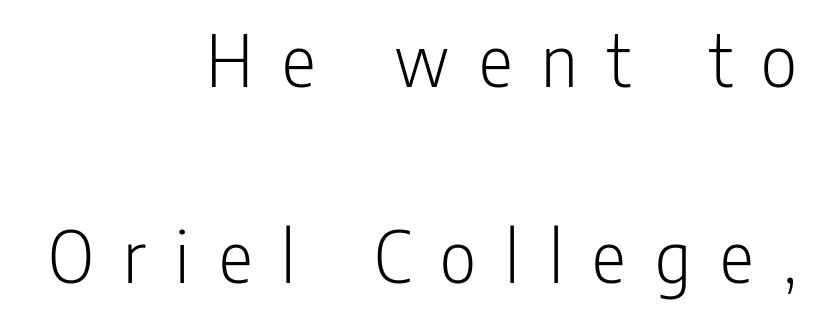
Q: Is the text bold? A: No.
Q: Is the text italic (slanted)? A: No, it is upright.
Q: Is the typeface a serif or a sans-serif typeface? A: Sans-serif.
Q: Is the text underlined? A: No.
Q: How is the paragraph aligned? A: Right-aligned.
Q: Is the spacing between letters normal or unusually wide? A: Unusually wide.
Q: Is the spacing between lines tight, normal or loose? A: Loose.
Q: Width (condensed, normal, or wide)? A: Condensed.
Q: Stroke contrast? A: Low.
Q: x-height? A: Medium.
Q: Monospaced? A: No.
